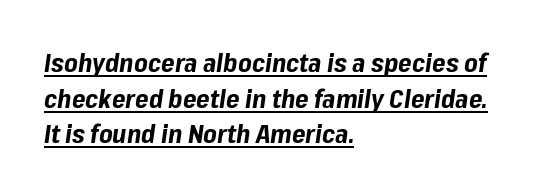
The image shows 26 px bold type, italic (leaning right); set left-aligned, normal line spacing (1.37x), normal letter spacing, underlined.
